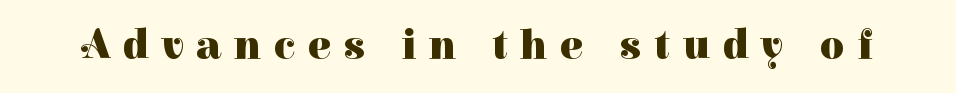
Designer's note — italics off, roman on. Look at the bottom of the vertical strokes: they flare into serifs here. The strip under each line holds only bare page. Varying glyph widths throughout — classic text-font behaviour.
